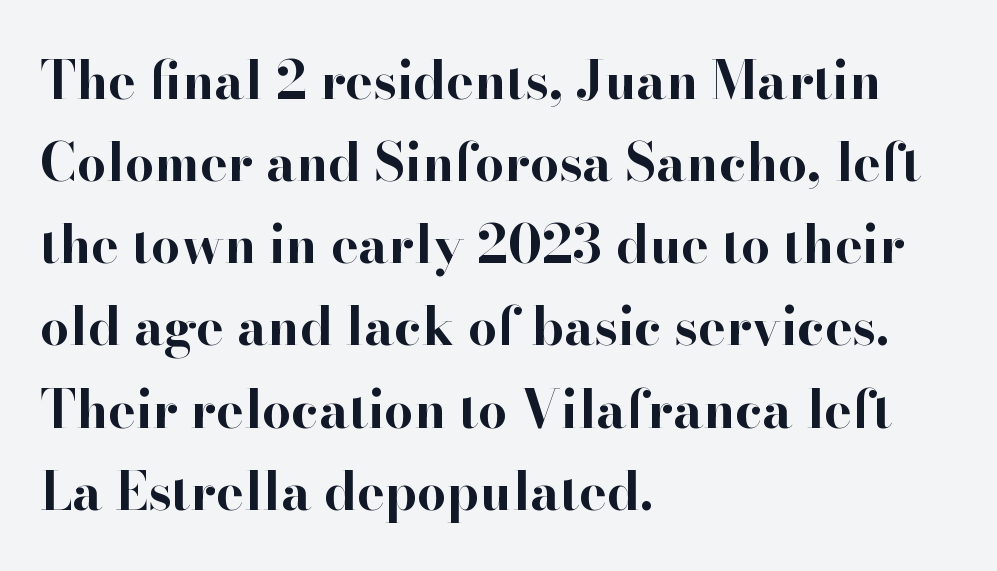
Q: Is the text bold? A: Yes.
Q: Is the text italic (slanted)? A: No, it is upright.
Q: Is the typeface a serif or a sans-serif typeface? A: Serif.
Q: Is the text underlined? A: No.
Q: How is the paragraph aligned? A: Left-aligned.
Q: Is the spacing between letters normal or unusually wide? A: Normal.
Q: Is the spacing between lines tight, normal or loose? A: Normal.
Q: Width (condensed, normal, or wide)? A: Normal.
Q: Stroke contrast? A: High.
Q: x-height? A: Small.
Q: Monospaced? A: No.
